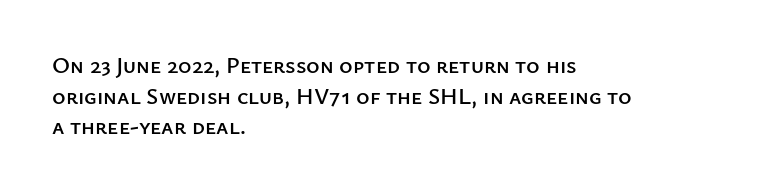
{"italic": "no", "underline": "no", "align": "left", "line_spacing": "normal", "line_spacing_ratio": 1.33, "letter_spacing": "normal", "letter_spacing_em": 0.0, "glyph_px": 23}
